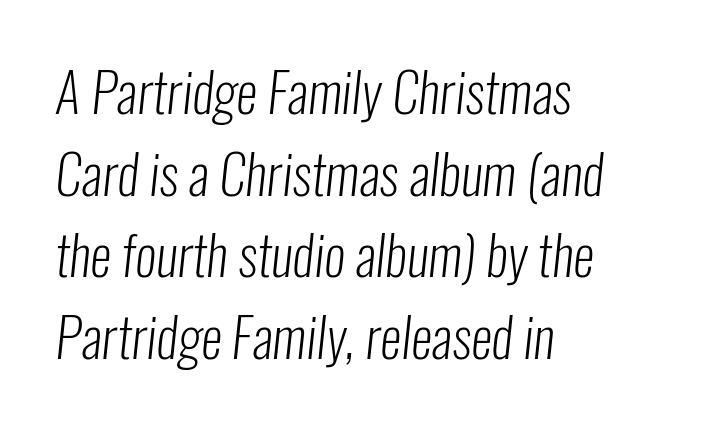
{"serif": "no", "bold": "no", "weight": "light", "width": "condensed", "stroke_contrast": "low", "x_height": "medium", "monospaced": "no", "underline": "no", "align": "left", "line_spacing": "normal", "line_spacing_ratio": 1.51, "letter_spacing": "normal", "letter_spacing_em": 0.0, "glyph_px": 54}
